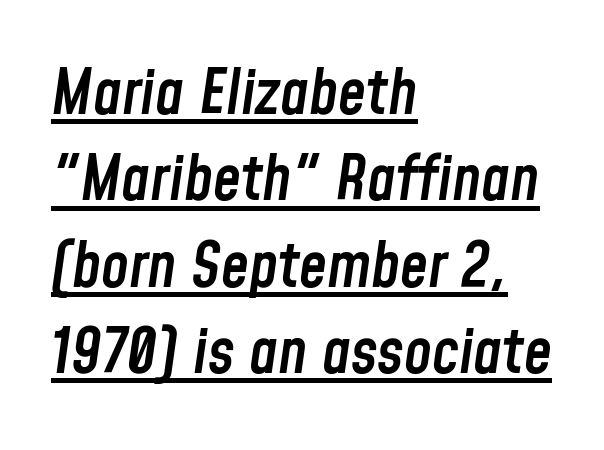
Beneath each row of characters lies a ruled line. The letters advance in unequal steps, a hallmark of proportional type. Every letter is mildly thick-stroked: semibold rather than bold. Spacing between characters is what you'd get straight out of the box.
